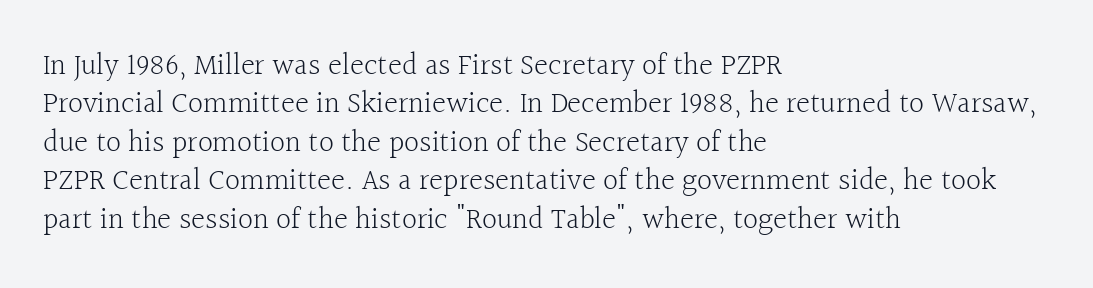
The image shows 30 px light serif type, upright; set left-aligned, normal line spacing (1.28x), normal letter spacing, not underlined; a medium x-height.
